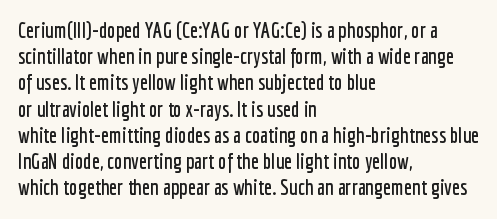
{"italic": "no", "underline": "no", "align": "left", "line_spacing": "normal", "line_spacing_ratio": 1.25, "letter_spacing": "normal", "letter_spacing_em": 0.0, "glyph_px": 21}
